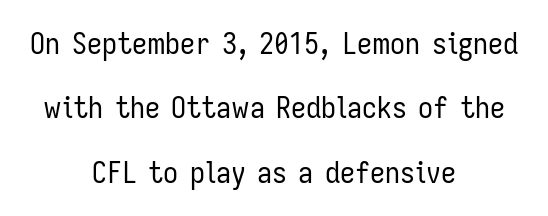
{"serif": "no", "italic": "no", "bold": "no", "weight": "regular", "width": "condensed", "stroke_contrast": "low", "x_height": "medium", "monospaced": "no", "underline": "no", "align": "center", "line_spacing": "loose", "line_spacing_ratio": 2.15, "letter_spacing": "normal", "letter_spacing_em": 0.0, "glyph_px": 30}
